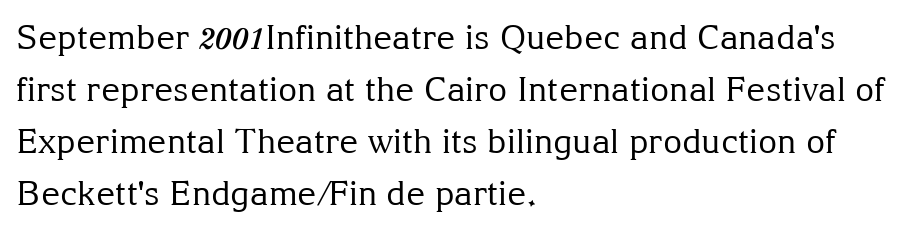
The image shows 33 px regular-weight serif type, upright; set left-aligned, normal line spacing (1.58x), normal letter spacing, not underlined; medium stroke contrast and a medium x-height.
